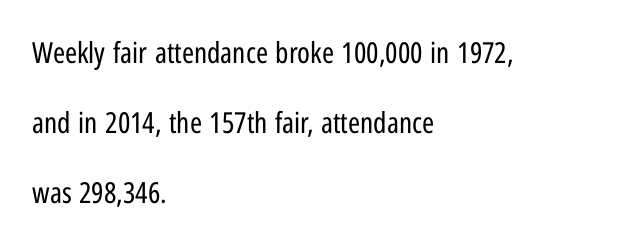
{"serif": "no", "italic": "no", "bold": "no", "weight": "regular", "width": "condensed", "stroke_contrast": "low", "x_height": "medium", "monospaced": "no", "underline": "no", "align": "left", "line_spacing": "loose", "line_spacing_ratio": 2.42, "letter_spacing": "normal", "letter_spacing_em": 0.0, "glyph_px": 29}
